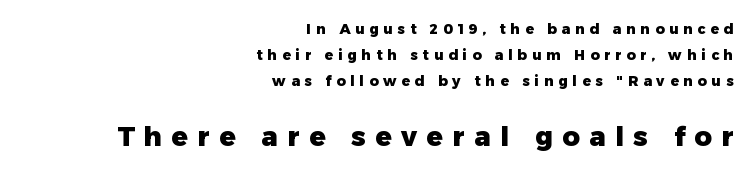
{"italic": "no", "bold": "yes", "underline": "no", "align": "right", "line_spacing_ratio": 1.85, "letter_spacing": "wide", "letter_spacing_em": 0.35, "larger_block": "second", "size_ratio": 1.93, "glyph_px": 27}
